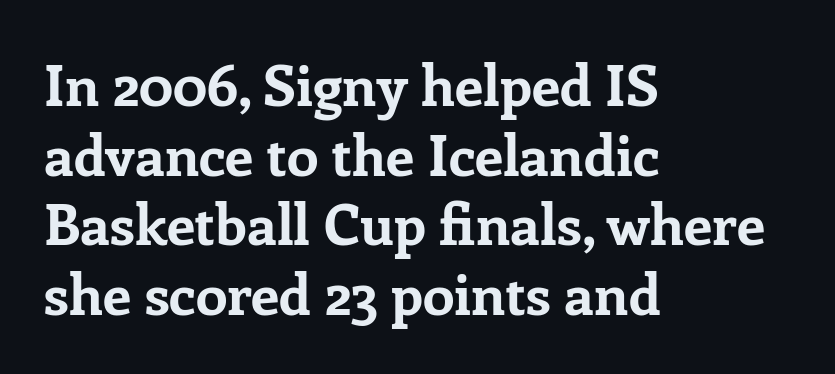
The image shows 57 px bold serif type, upright; set left-aligned, line spacing 1.22x, normal letter spacing, not underlined; low stroke contrast and a medium x-height.
